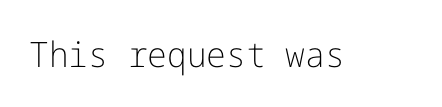
The image shows 35 px light sans-serif type, upright; set normal letter spacing, not underlined; low stroke contrast and a medium x-height.
